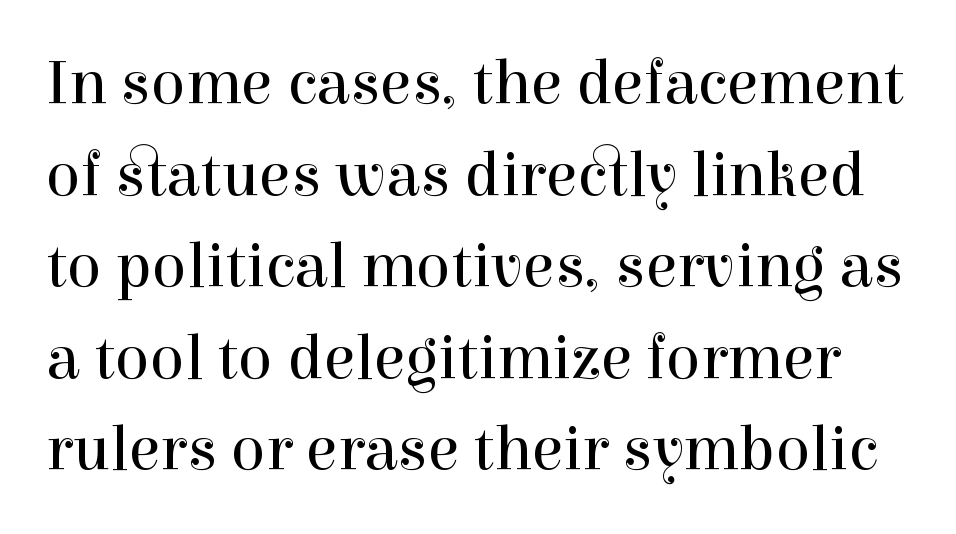
The leading is moderate, giving the passage an even texture. The letters advance in unequal steps, a hallmark of proportional type. Default kerning and tracking; the words read as compact shapes. Stroke terminals: seriffed.
